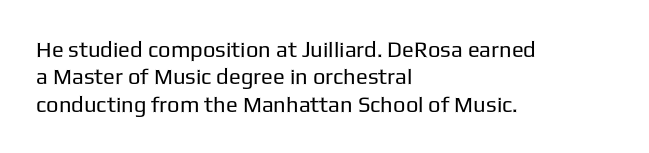
{"italic": "no", "bold": "no", "underline": "no", "align": "left", "line_spacing_ratio": 1.24, "letter_spacing": "normal", "letter_spacing_em": 0.0, "glyph_px": 22}
